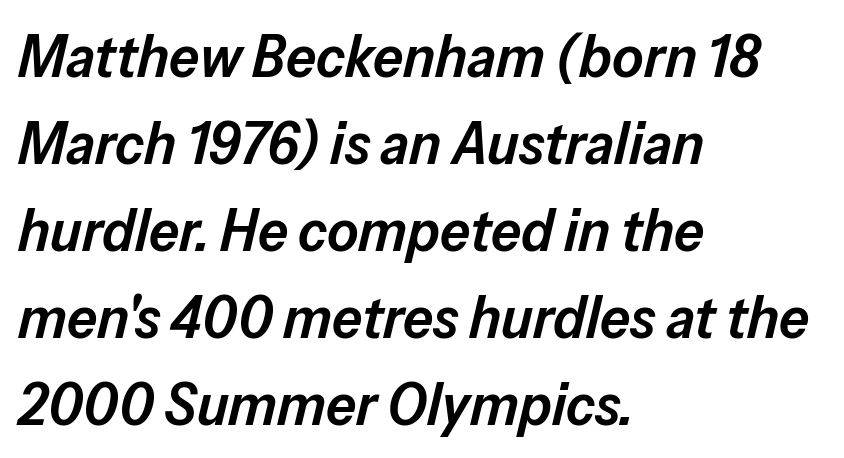
{"italic": "yes", "lean": "right", "slant_degrees": 13, "bold": "semi", "weight": "semibold", "width": "normal", "stroke_contrast": "low", "x_height": "medium", "monospaced": "no", "underline": "no", "align": "left", "line_spacing": "normal", "line_spacing_ratio": 1.45, "letter_spacing": "normal", "letter_spacing_em": 0.0, "glyph_px": 60}
